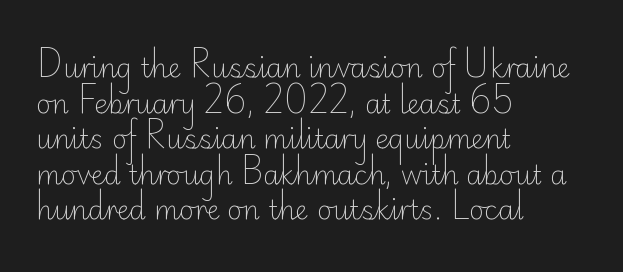
Q: Is the text bold? A: No.
Q: Is the text italic (slanted)? A: No, it is upright.
Q: Is the text underlined? A: No.
Q: How is the paragraph aligned? A: Left-aligned.
Q: Is the spacing between letters normal or unusually wide? A: Normal.
Q: Is the spacing between lines tight, normal or loose? A: Normal.
